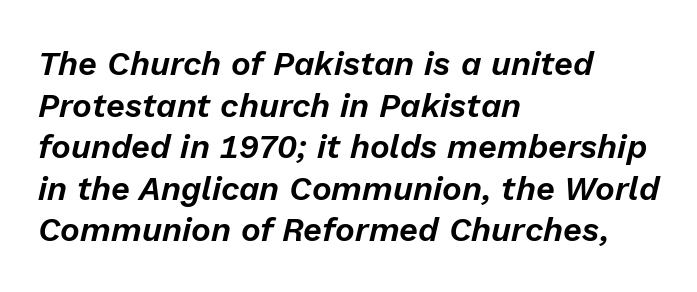
Q: Is the text italic (slanted)? A: Yes, it leans right by about 13 degrees.
Q: Is the text underlined? A: No.
Q: How is the paragraph aligned? A: Left-aligned.
Q: Is the spacing between letters normal or unusually wide? A: Normal.
Q: Is the spacing between lines tight, normal or loose? A: Normal.
Q: Width (condensed, normal, or wide)? A: Normal.
Q: Stroke contrast? A: Low.
Q: x-height? A: Medium.
Q: Monospaced? A: No.
